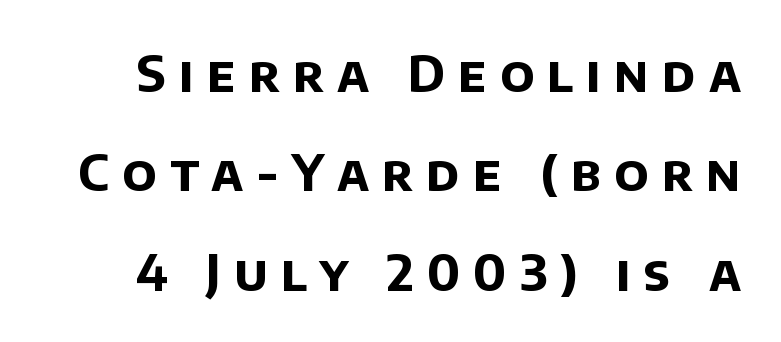
The rendering uses natural spacing where letterforms have individual widths. Notice how thick the strokes are: this is what a full bold looks like. Compared with typical paragraphs, the rows here are farther apart. You can tell from the bare stems that sans-serif type was used.
